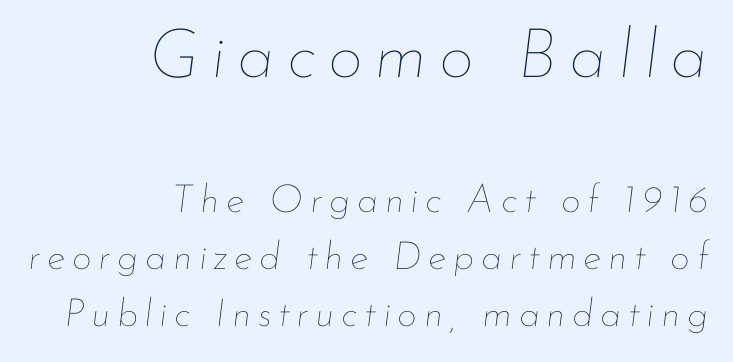
If you drew a line through each stem, it would be angled. The strip under each line holds only bare page. The rag falls on the left side of this text block. Looks like regular typesetting: each glyph gets only the width it needs. Weight: regular or lighter. Typesetter's note — upper block bumped up in size, lower block left smaller.
